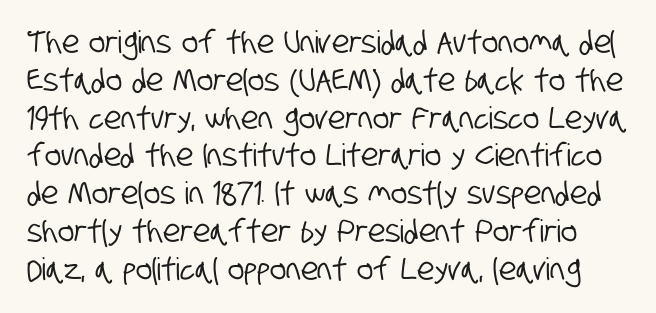
{"serif": "no", "width": "condensed", "stroke_contrast": "low", "x_height": "large", "monospaced": "no", "underline": "no", "line_spacing_ratio": 1.22, "letter_spacing": "normal", "letter_spacing_em": 0.0, "glyph_px": 31}
